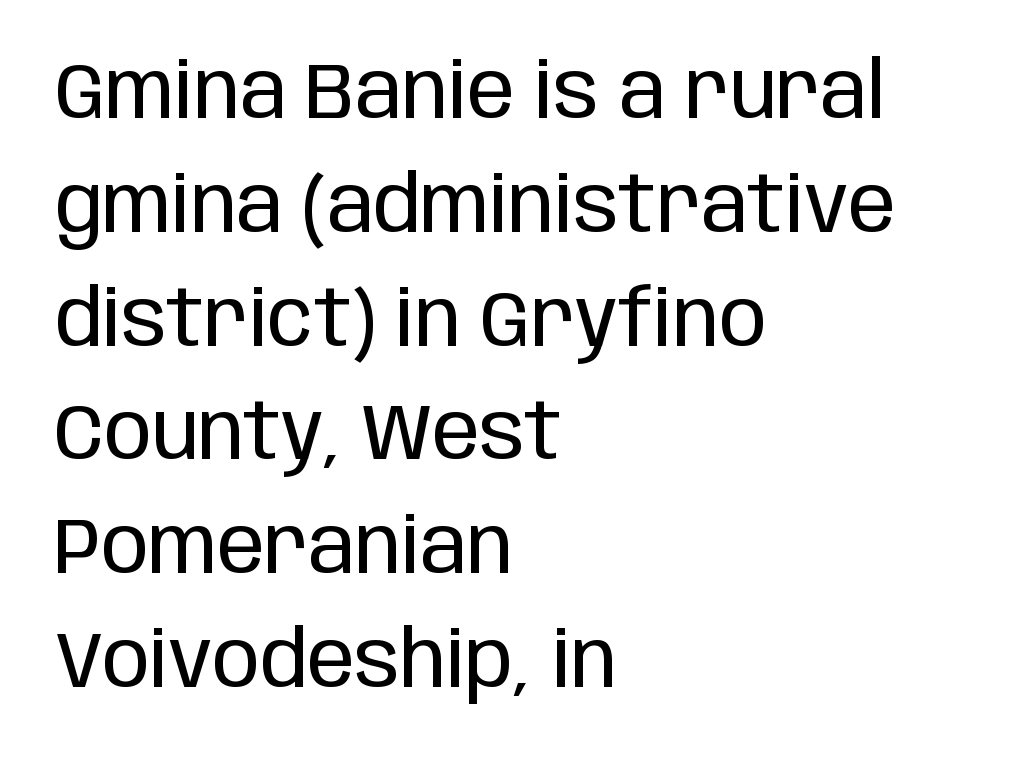
{"serif": "no", "italic": "no", "bold": "no", "weight": "regular", "width": "condensed", "stroke_contrast": "low", "x_height": "large", "monospaced": "no", "underline": "no", "align": "left", "line_spacing": "normal", "line_spacing_ratio": 1.44, "letter_spacing": "normal", "letter_spacing_em": 0.0, "glyph_px": 79}
